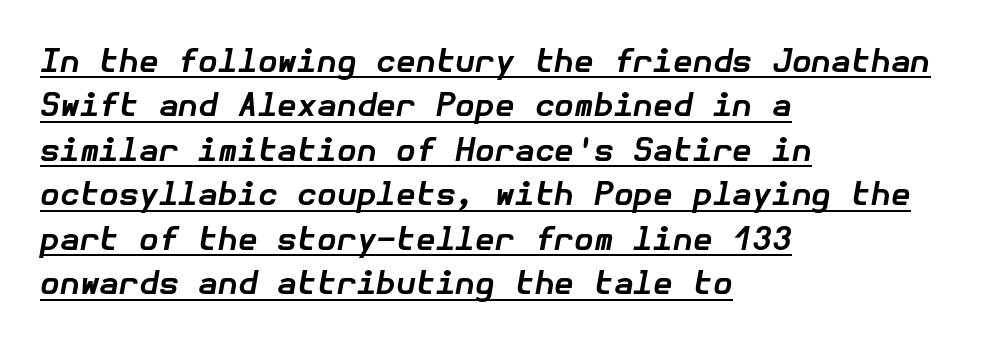
{"italic": "yes", "lean": "right", "slant_degrees": 10, "bold": "yes", "weight": "bold", "width": "normal", "stroke_contrast": "low", "x_height": "medium", "underline": "yes", "align": "left", "line_spacing": "normal", "line_spacing_ratio": 1.39, "letter_spacing": "normal", "letter_spacing_em": 0.0, "glyph_px": 32}
